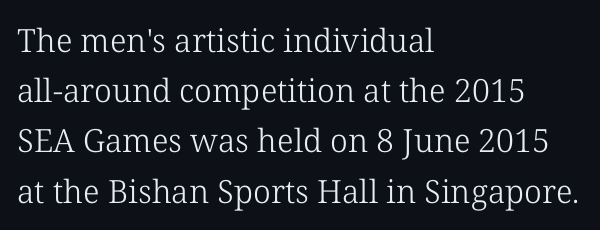
Q: Is the text bold? A: No.
Q: Is the text italic (slanted)? A: No, it is upright.
Q: Is the typeface a serif or a sans-serif typeface? A: Serif.
Q: Is the text underlined? A: No.
Q: How is the paragraph aligned? A: Left-aligned.
Q: Is the spacing between letters normal or unusually wide? A: Normal.
Q: Is the spacing between lines tight, normal or loose? A: Normal.
Q: Width (condensed, normal, or wide)? A: Normal.
Q: Stroke contrast? A: Low.
Q: x-height? A: Medium.
Q: Monospaced? A: No.
